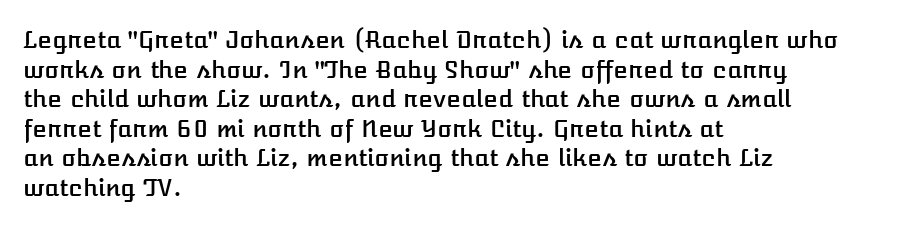
The image shows 24 px text type, upright; set left-aligned, line spacing 1.23x, normal letter spacing, not underlined.
